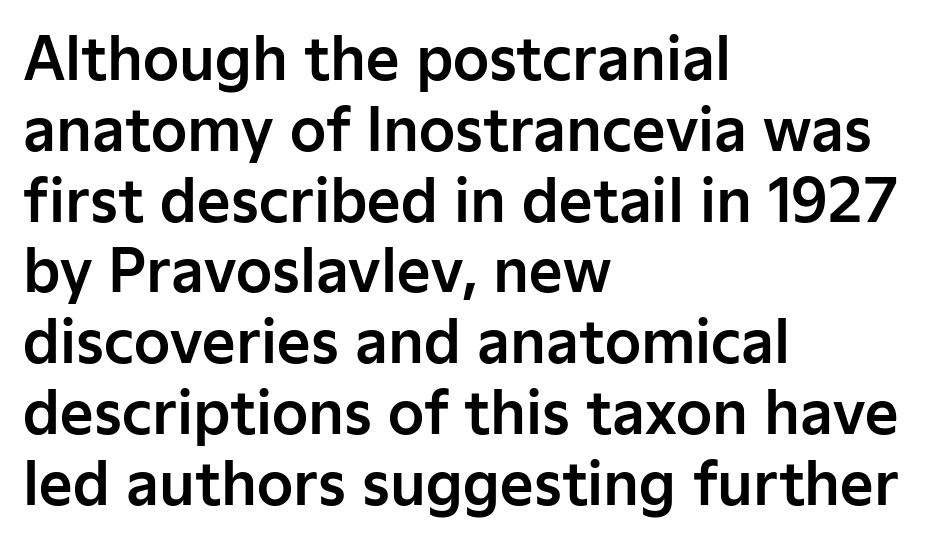
Q: Is the text italic (slanted)? A: No, it is upright.
Q: Is the typeface a serif or a sans-serif typeface? A: Sans-serif.
Q: Is the text underlined? A: No.
Q: How is the paragraph aligned? A: Left-aligned.
Q: Is the spacing between letters normal or unusually wide? A: Normal.
Q: Width (condensed, normal, or wide)? A: Normal.
Q: Stroke contrast? A: Low.
Q: x-height? A: Medium.
Q: Monospaced? A: No.
